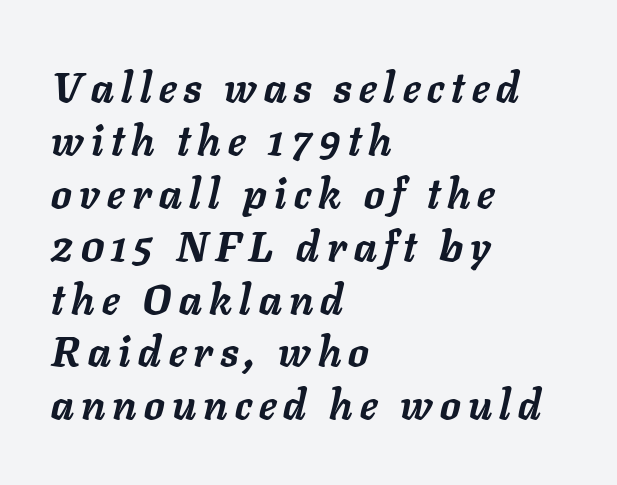
The sample has been set heavy, in full bold. Interline gaps are of average width in this sample. Does the lettering tilt? It does — this is italic. The letters advance in unequal steps, a hallmark of proportional type.
